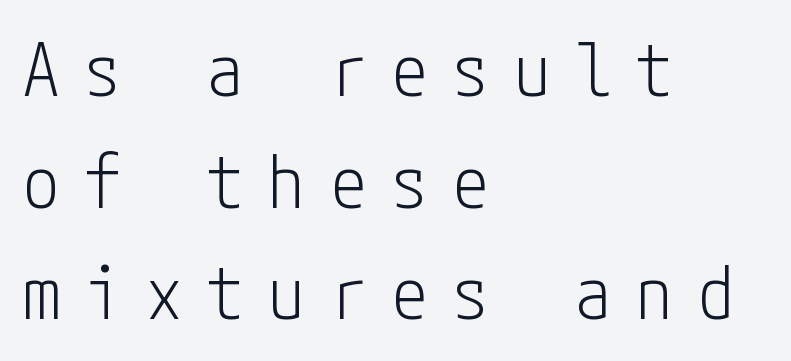
{"serif": "no", "italic": "no", "bold": "no", "weight": "light", "width": "condensed", "stroke_contrast": "low", "x_height": "medium", "underline": "no", "align": "left", "line_spacing": "normal", "line_spacing_ratio": 1.53, "letter_spacing": "wide", "letter_spacing_em": 0.34, "glyph_px": 73}
